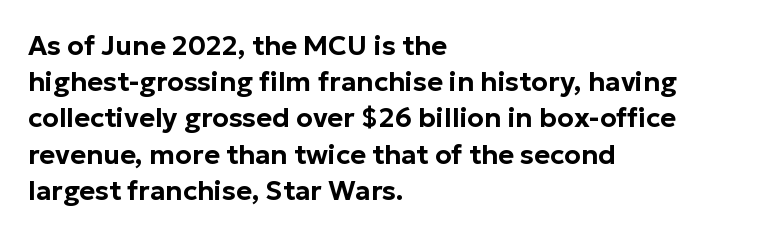
{"italic": "no", "underline": "no", "align": "left", "line_spacing": "normal", "line_spacing_ratio": 1.34, "letter_spacing": "normal", "letter_spacing_em": 0.0, "glyph_px": 27}
